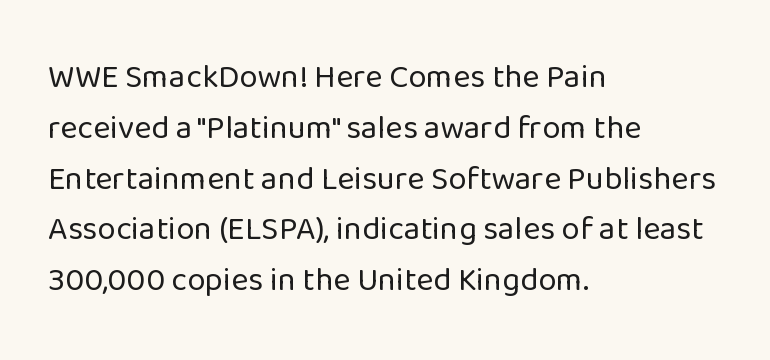
Q: Is the text bold? A: No.
Q: Is the text italic (slanted)? A: No, it is upright.
Q: Is the typeface a serif or a sans-serif typeface? A: Sans-serif.
Q: Is the text underlined? A: No.
Q: How is the paragraph aligned? A: Left-aligned.
Q: Is the spacing between letters normal or unusually wide? A: Normal.
Q: Is the spacing between lines tight, normal or loose? A: Normal.
Q: Width (condensed, normal, or wide)? A: Normal.
Q: Stroke contrast? A: Low.
Q: x-height? A: Medium.
Q: Monospaced? A: No.
